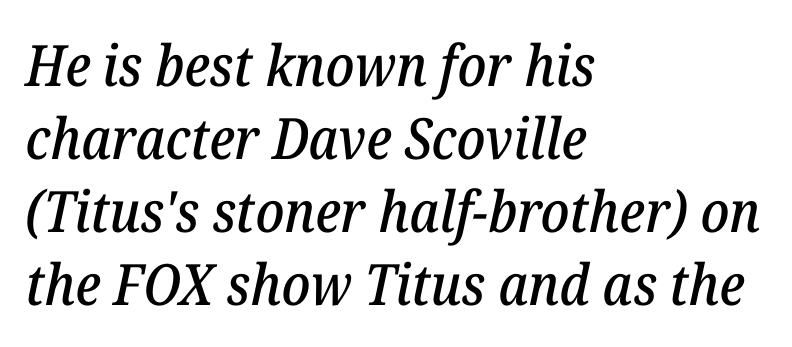
Whoever set this chose a conventional vertical rhythm. A typesetter would call this proportional, since set widths differ per character. A classic flush-left, rag-right setting is used for this passage. Slanted lettering throughout.
